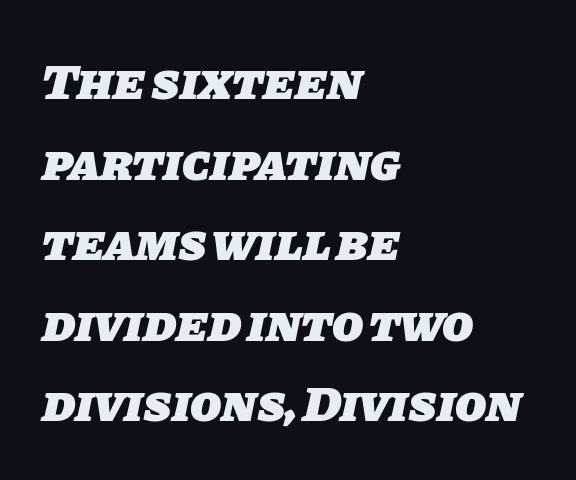
Caption: multi-line text, flush left, ragged right. This is heavy type, rendered in bold. Bare-footed words on every line.
